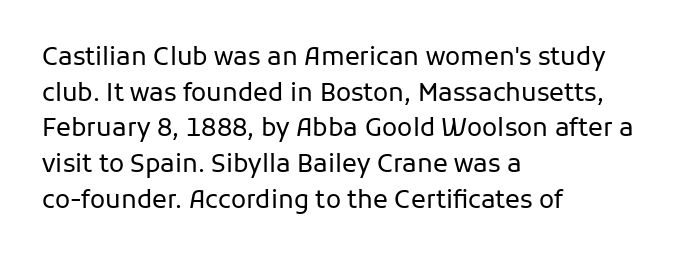
The image shows 25 px text type, upright; set left-aligned, normal line spacing (1.43x), normal letter spacing, not underlined.
